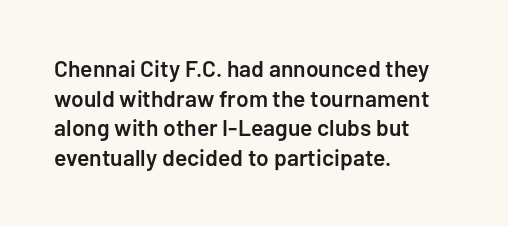
Q: Is the text bold? A: Semi-bold.
Q: Is the text italic (slanted)? A: No, it is upright.
Q: Is the text underlined? A: No.
Q: How is the paragraph aligned? A: Left-aligned.
Q: Is the spacing between letters normal or unusually wide? A: Normal.
Q: Is the spacing between lines tight, normal or loose? A: Normal.
